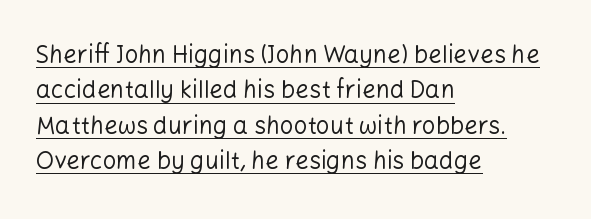
The image shows 24 px text type, upright; set left-aligned, normal line spacing (1.47x), normal letter spacing, underlined.
